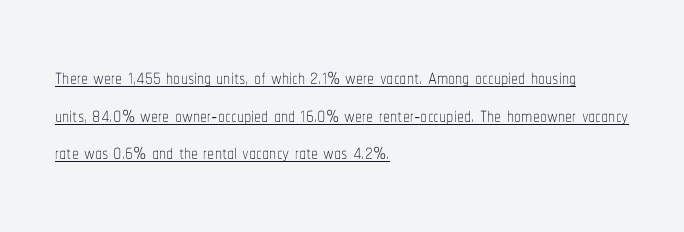
The image shows 28 px thin, condensed type, upright; set left-aligned, normal line spacing (1.34x), normal letter spacing, underlined; low stroke contrast and a medium x-height.
